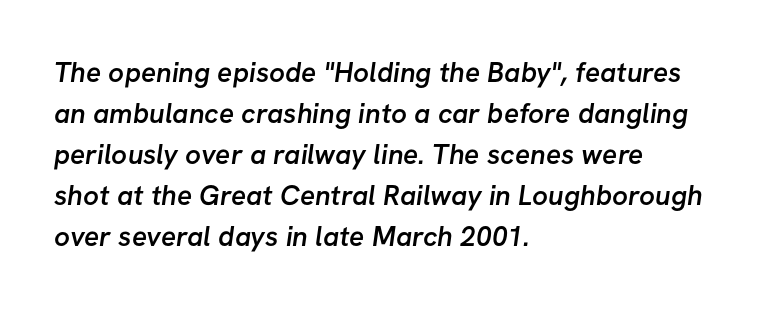
{"serif": "no", "bold": "semi", "weight": "semibold", "width": "normal", "stroke_contrast": "low", "x_height": "medium", "monospaced": "no", "underline": "no", "align": "left", "line_spacing": "normal", "line_spacing_ratio": 1.46, "letter_spacing": "normal", "letter_spacing_em": 0.0, "glyph_px": 28}
